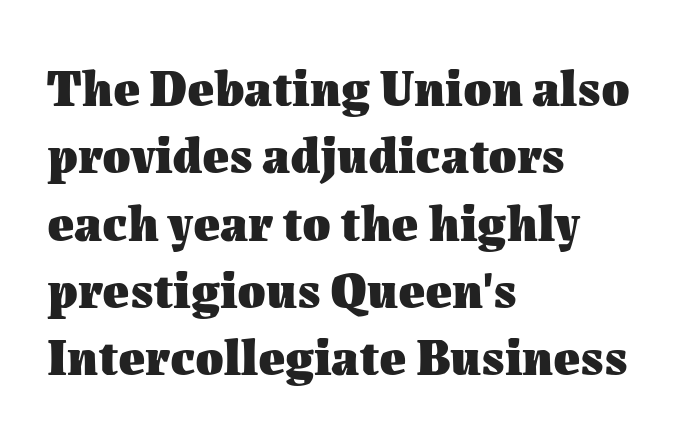
The image shows 51 px heavy type, upright; set left-aligned, normal line spacing (1.32x), normal letter spacing, not underlined; medium stroke contrast and a medium x-height.
